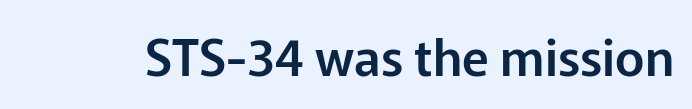
{"serif": "no", "italic": "no", "width": "normal", "stroke_contrast": "low", "x_height": "medium", "monospaced": "no", "underline": "no", "letter_spacing": "normal", "letter_spacing_em": 0.0, "glyph_px": 50}
